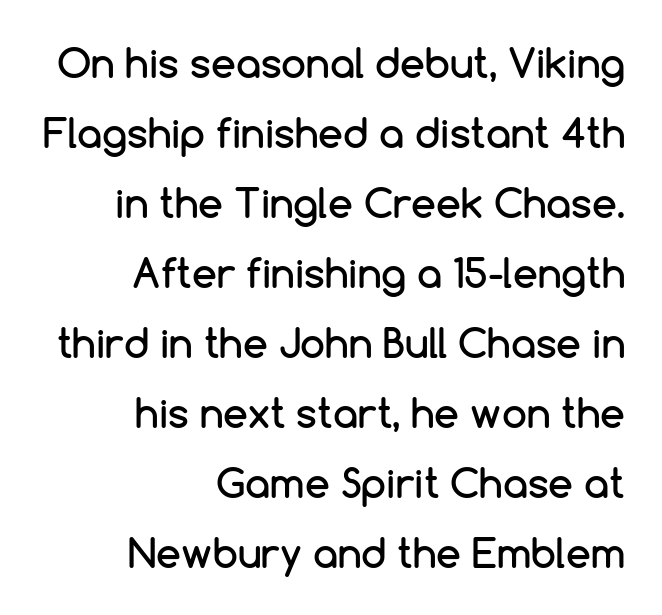
{"serif": "no", "italic": "no", "width": "normal", "stroke_contrast": "low", "x_height": "medium", "monospaced": "no", "underline": "no", "align": "right", "line_spacing_ratio": 1.75, "letter_spacing": "normal", "letter_spacing_em": 0.0, "glyph_px": 40}
